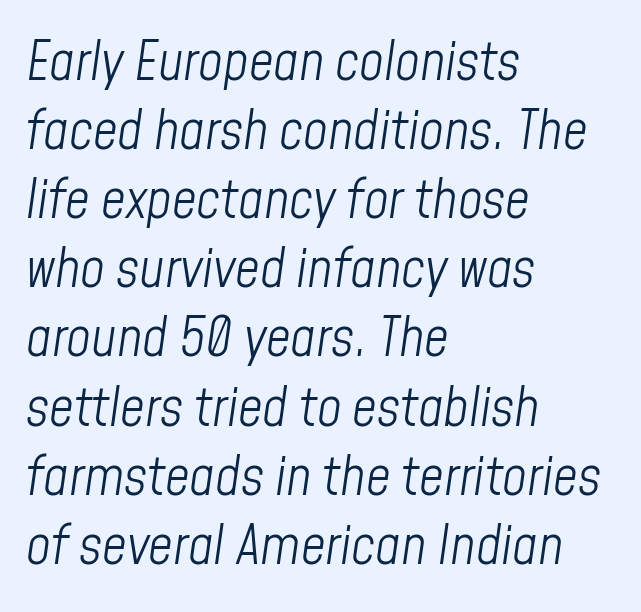
{"italic": "yes", "lean": "right", "slant_degrees": 8, "bold": "no", "weight": "light", "width": "condensed", "stroke_contrast": "low", "x_height": "medium", "monospaced": "no", "underline": "no", "align": "left", "line_spacing": "normal", "line_spacing_ratio": 1.28, "letter_spacing": "normal", "letter_spacing_em": 0.0, "glyph_px": 54}
